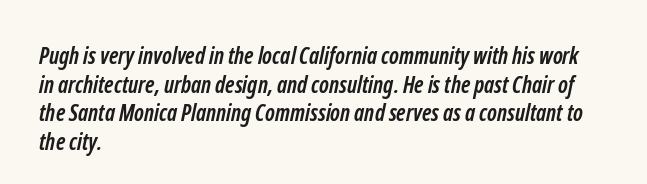
Notice how descenders clear the ascenders below comfortably — that's standard leading. The tracking reads as untouched default to a designer's eye. Stroke thickness is high; the sample reads as a true bold. Descenders hang freely into open space.
